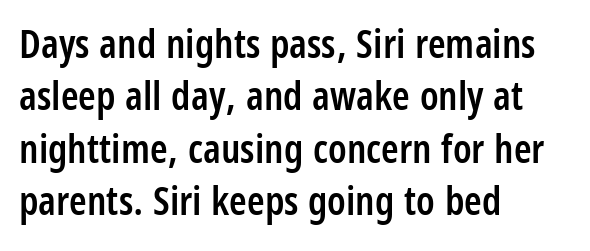
The image shows 40 px semibold, condensed sans-serif type, upright; set left-aligned, normal line spacing (1.31x), normal letter spacing, not underlined; low stroke contrast and a large x-height.
